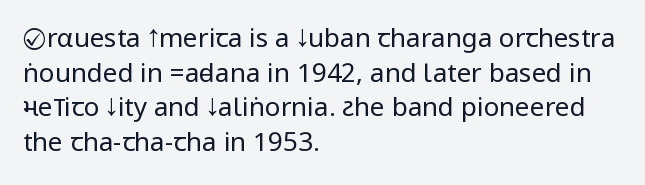
Q: Is the text bold? A: No.
Q: Is the text italic (slanted)? A: No, it is upright.
Q: Is the text underlined? A: No.
Q: How is the paragraph aligned? A: Left-aligned.
Q: Is the spacing between letters normal or unusually wide? A: Normal.
Q: Is the spacing between lines tight, normal or loose? A: Normal.
